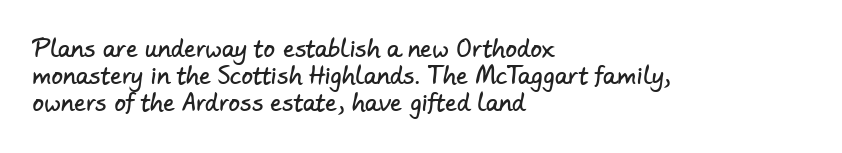
{"underline": "no", "align": "left", "line_spacing_ratio": 1.18, "letter_spacing": "normal", "letter_spacing_em": 0.0, "glyph_px": 23}
